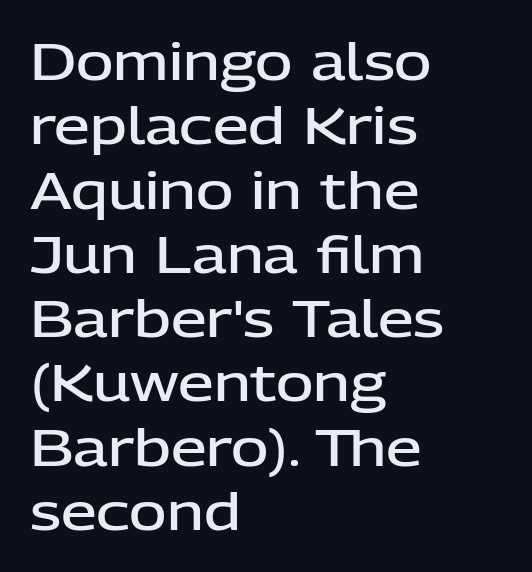
The image shows 51 px semibold sans-serif type, upright; set left-aligned, normal line spacing (1.26x), normal letter spacing, not underlined; low stroke contrast and a medium x-height.
